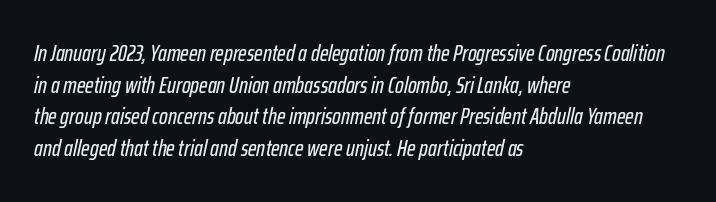
{"italic": "yes", "lean": "right", "slant_degrees": 12, "underline": "no", "align": "left", "line_spacing": "normal", "line_spacing_ratio": 1.38, "letter_spacing": "normal", "letter_spacing_em": 0.0, "glyph_px": 23}
